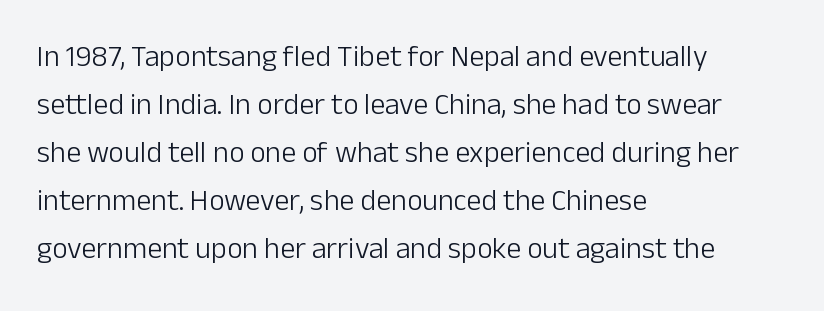
The image shows 30 px light sans-serif type, upright; set left-aligned, normal line spacing (1.6x), normal letter spacing, not underlined; low stroke contrast and a medium x-height.
